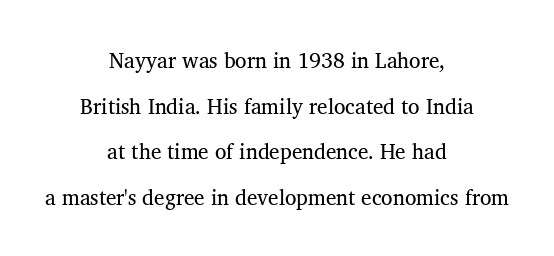
Q: Is the text bold? A: No.
Q: Is the text italic (slanted)? A: No, it is upright.
Q: Is the text underlined? A: No.
Q: How is the paragraph aligned? A: Centered.
Q: Is the spacing between letters normal or unusually wide? A: Normal.
Q: Is the spacing between lines tight, normal or loose? A: Loose.
